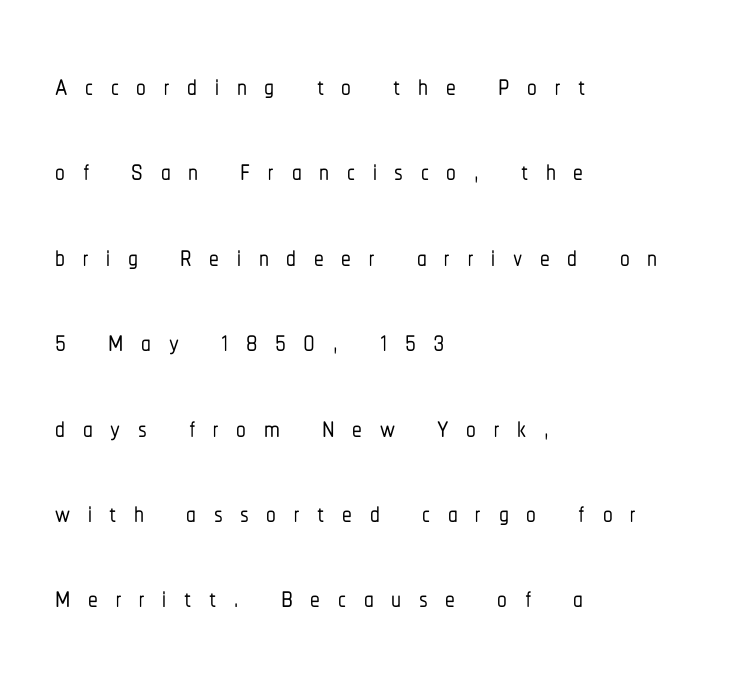
The image shows 39 px condensed sans-serif type, upright; set left-aligned, loose line spacing (2.19x), unusually wide letter spacing (+0.45 em), not underlined; low stroke contrast and a medium x-height.
